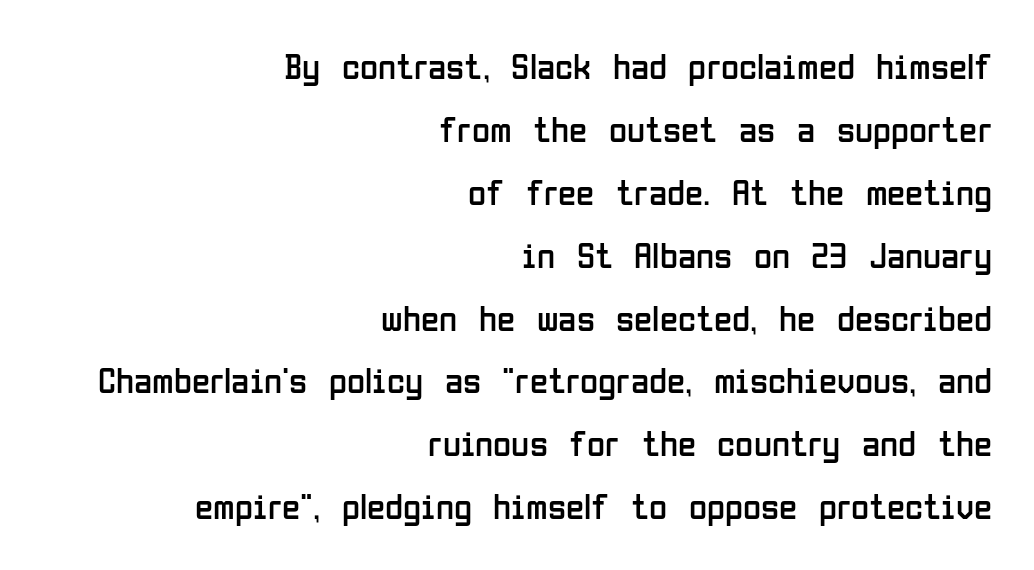
The image shows 37 px regular-weight, condensed sans-serif type, upright; set right-aligned, normal line spacing (1.7x), normal letter spacing, not underlined; low stroke contrast and a medium x-height.
